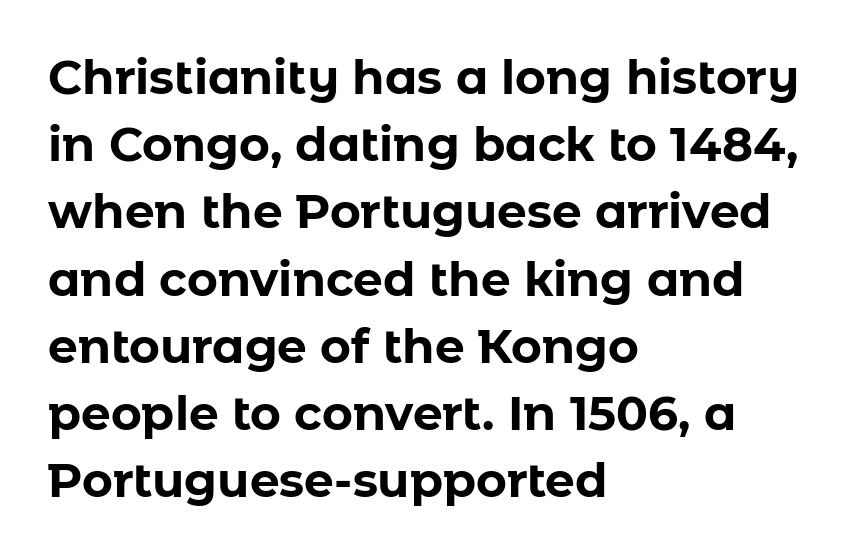
Q: Is the text bold? A: Yes.
Q: Is the text italic (slanted)? A: No, it is upright.
Q: Is the typeface a serif or a sans-serif typeface? A: Sans-serif.
Q: Is the text underlined? A: No.
Q: How is the paragraph aligned? A: Left-aligned.
Q: Is the spacing between letters normal or unusually wide? A: Normal.
Q: Is the spacing between lines tight, normal or loose? A: Normal.
Q: Width (condensed, normal, or wide)? A: Normal.
Q: Stroke contrast? A: Low.
Q: x-height? A: Medium.
Q: Monospaced? A: No.
